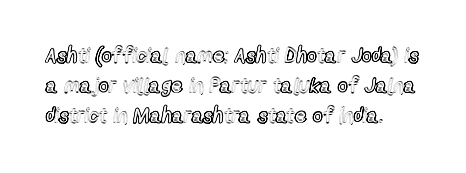
The image shows 21 px text type; set left-aligned, normal line spacing (1.44x), normal letter spacing, not underlined.
